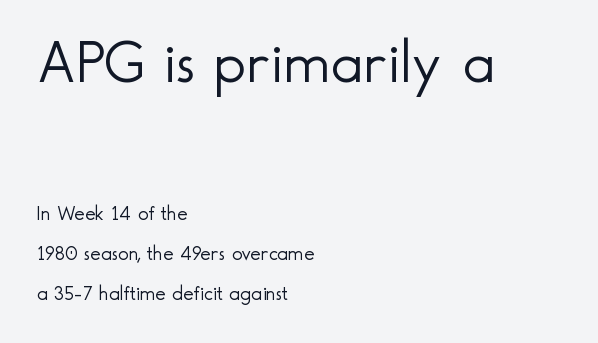
Q: Is the text bold? A: No.
Q: Is the text italic (slanted)? A: No, it is upright.
Q: Is the typeface a serif or a sans-serif typeface? A: Sans-serif.
Q: Is the text underlined? A: No.
Q: How is the paragraph aligned? A: Left-aligned.
Q: Is the spacing between letters normal or unusually wide? A: Normal.
Q: Is the spacing between lines tight, normal or loose? A: Loose.
Q: Which block of text is set in a larger size, the first (top) or the second (bottom)? A: The first (top) one.
Q: Width (condensed, normal, or wide)? A: Normal.
Q: x-height? A: Small.
Q: Monospaced? A: No.
